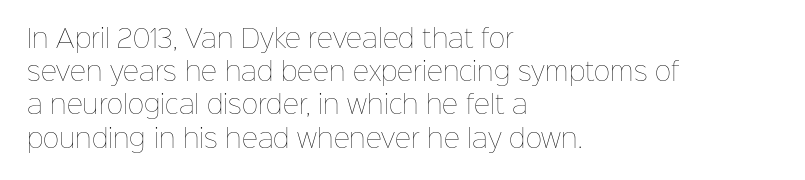
{"italic": "no", "bold": "no", "underline": "no", "align": "left", "line_spacing": "normal", "line_spacing_ratio": 1.33, "letter_spacing": "normal", "letter_spacing_em": 0.0, "glyph_px": 25}
